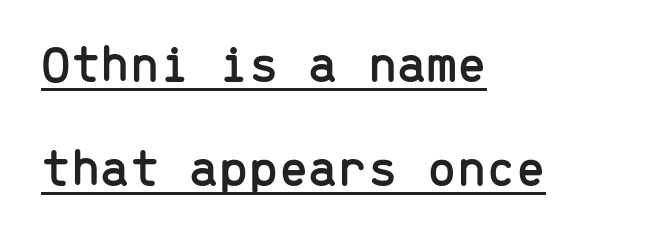
{"serif": "no", "italic": "no", "width": "normal", "stroke_contrast": "low", "x_height": "medium", "monospaced": "yes", "underline": "yes", "align": "left", "line_spacing": "loose", "line_spacing_ratio": 1.97, "letter_spacing": "normal", "letter_spacing_em": 0.0, "glyph_px": 53}
